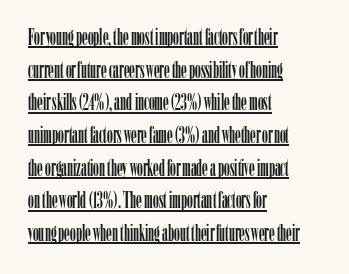
The image shows 23 px text type, upright; set left-aligned, normal line spacing (1.42x), normal letter spacing, underlined.
